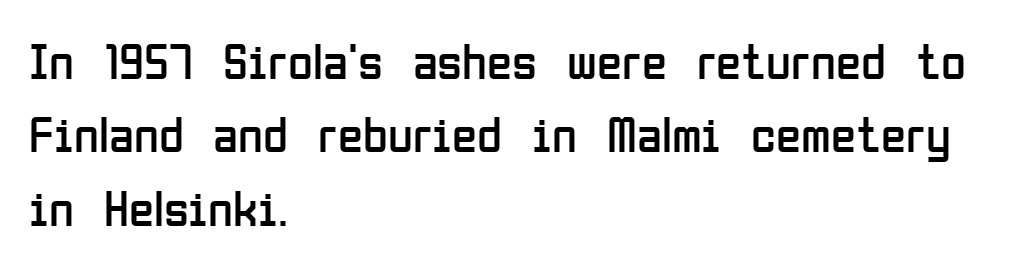
The image shows 51 px regular-weight, condensed sans-serif type, upright; set left-aligned, normal line spacing (1.44x), normal letter spacing, not underlined; low stroke contrast and a medium x-height.
